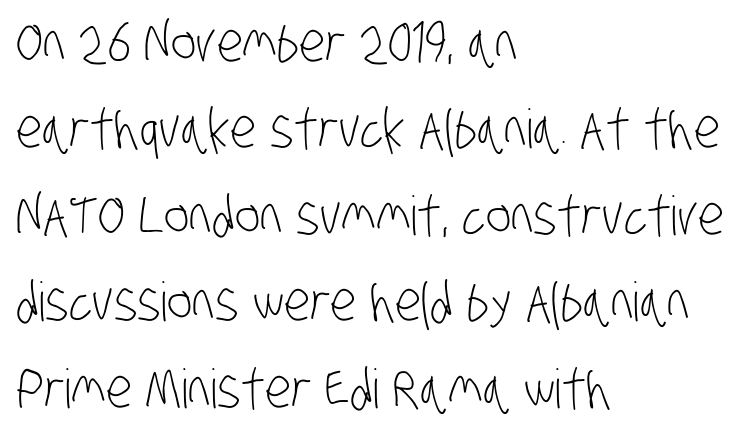
Evenly set lines give the paragraph a standard silhouette. The glyphs are unaccompanied by any horizontal stroke below them. Horizontal alignment here is leftward, the default for most running prose. No extra ink here — the face is not bold. Regarding serifs, this sample does without them.
